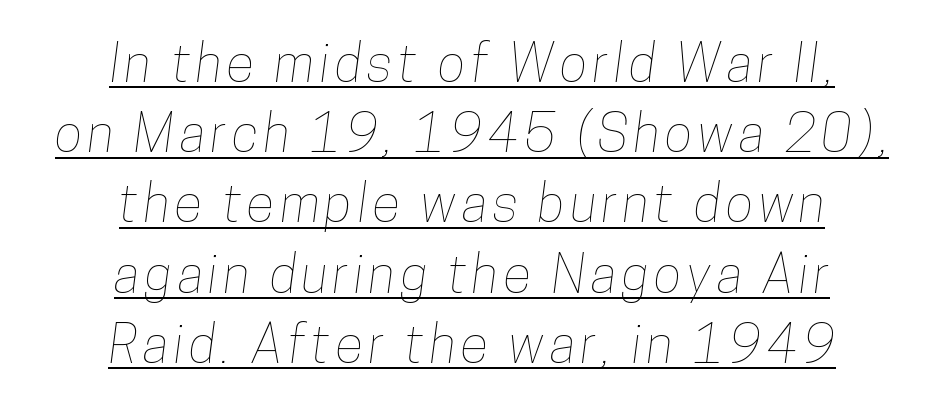
The image shows 52 px condensed type; set centered, normal line spacing (1.35x), underlined; low stroke contrast and a medium x-height.
